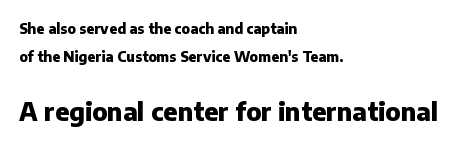
The image shows 25 px bold type, upright; set left-aligned, loose line spacing (1.99x), normal letter spacing, not underlined; the second (bottom) block is 1.79x larger.
